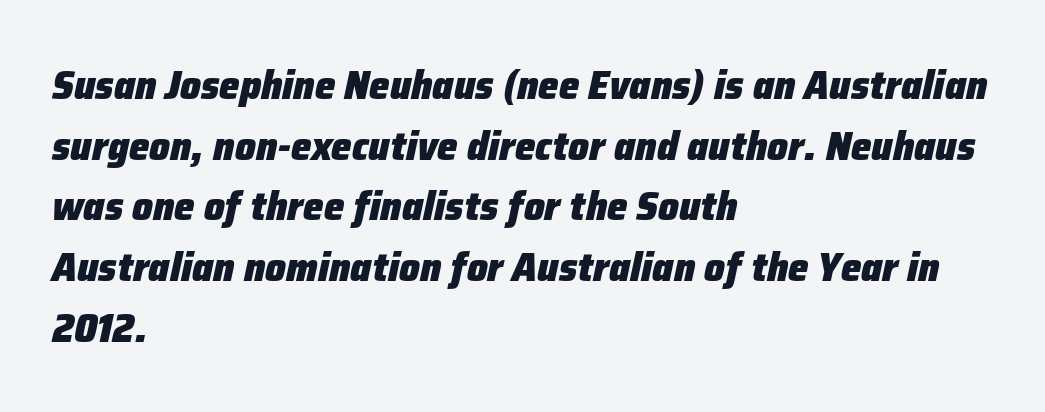
The passage shown stacks its lines at a standard gap. This rendering leaves character spacing at its baseline value. The foot of each line stays bare and open. The passage is arranged the way most books set body copy — flush left. The glyphs have the mass of a bold cut. Do the characters align in a grid? No, the font is proportional.
